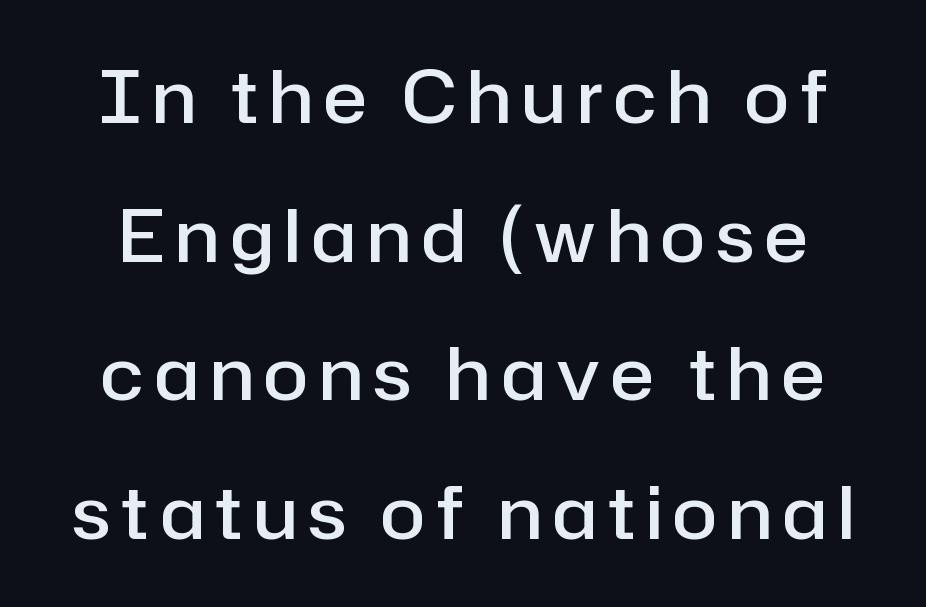
Plain, unruled lines of type. Posture: straight, roman, zero tilt. These lines stand farther apart than default settings would place them. To sum up the face: it is a sans, with no serifs. You could not count columns in this text — the font is proportionally spaced. Students, this is semibold: more ink than regular, less than bold.
